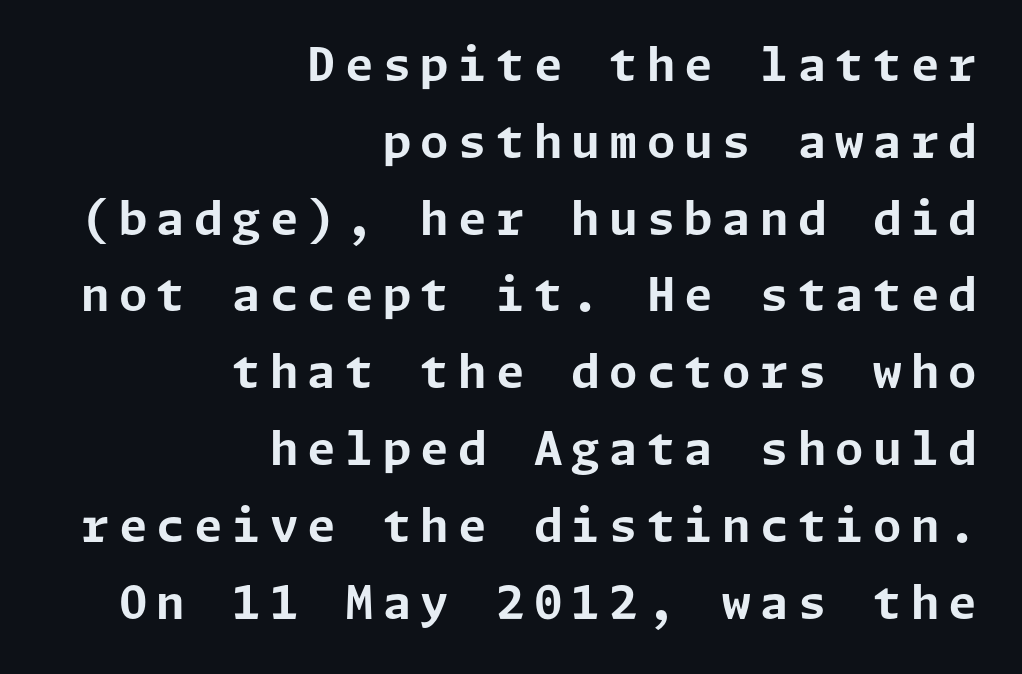
Q: Is the text bold? A: Yes.
Q: Is the text italic (slanted)? A: No, it is upright.
Q: Is the typeface a serif or a sans-serif typeface? A: Sans-serif.
Q: Is the text underlined? A: No.
Q: How is the paragraph aligned? A: Right-aligned.
Q: Is the spacing between letters normal or unusually wide? A: Unusually wide.
Q: Is the spacing between lines tight, normal or loose? A: Normal.
Q: Width (condensed, normal, or wide)? A: Normal.
Q: Stroke contrast? A: Low.
Q: x-height? A: Medium.
